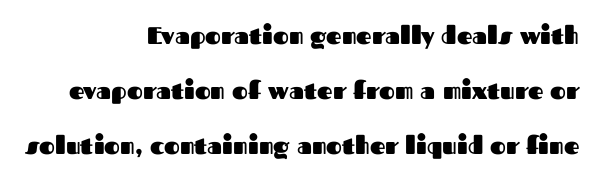
The image shows 24 px bold type, upright; set right-aligned, loose line spacing (2.3x), normal letter spacing, not underlined.
